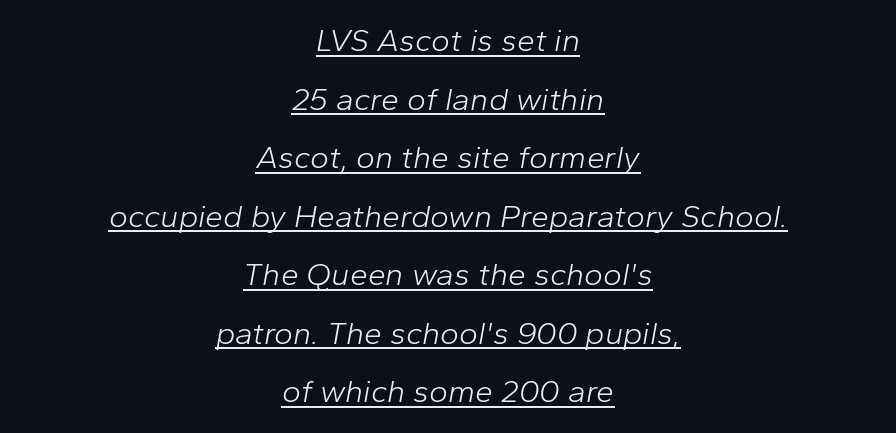
The horizontal fit of the characters is conventional and even. The passage shown is typed in a proportional face where columns would drift. Is the block centered? Yes — each line is placed symmetrically about the middle. Caption: lettering with a line underneath.
